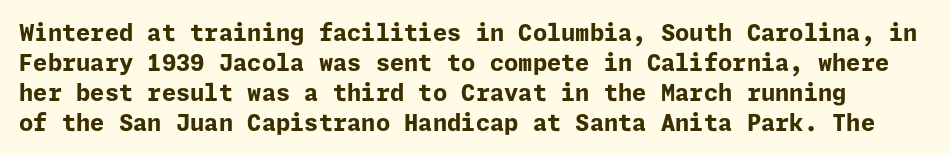
{"italic": "no", "bold": "yes", "underline": "no", "line_spacing": "normal", "line_spacing_ratio": 1.31, "letter_spacing": "normal", "letter_spacing_em": 0.0, "glyph_px": 23}
